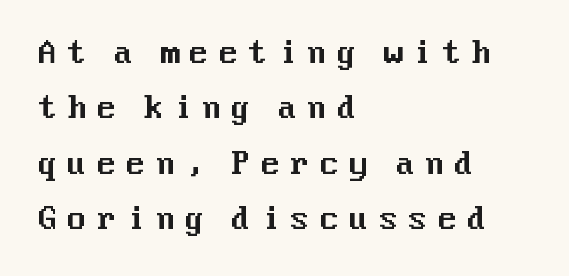
Unlike a traditional serif, this face leaves its strokes unadorned. Clear beneath every line of the passage. Every character sits straight up, as roman type does. Compared with a centered layout, this one pins lines to the left instead. Loose tracking; the words dissolve into strings of separated letters.
